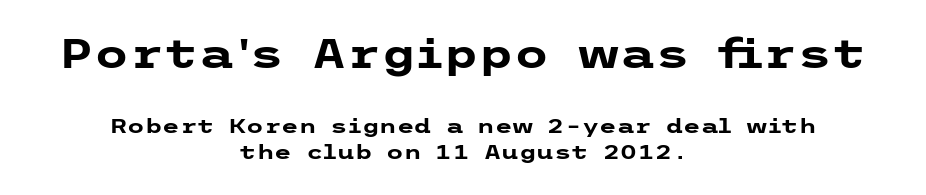
The image shows 40 px heavy, wide sans-serif type, upright; set centered, normal line spacing (1.28x), normal letter spacing, not underlined; the first (top) block is 2.0x larger; low stroke contrast and a medium x-height.
